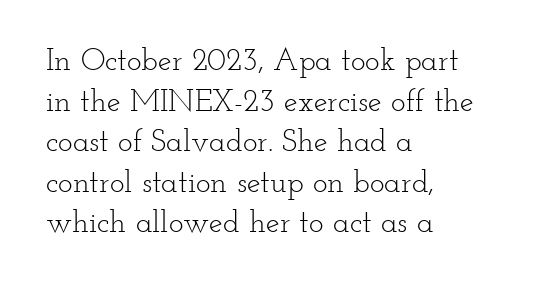
The glyphs are unaccompanied by any horizontal stroke below them. A roman cut, with each character standing at attention. Compared with typical body copy, the letter spacing here is the same. To sum up the face: it has serifs. Regarding leading, the lines here are spaced in the standard way. The rendering anchors every line to the left-hand side.
